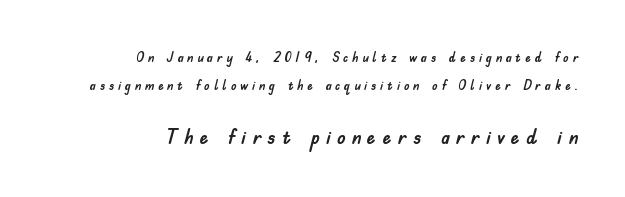
{"underline": "no", "align": "right", "line_spacing": "loose", "line_spacing_ratio": 2.01, "letter_spacing": "wide", "letter_spacing_em": 0.28, "larger_block": "second", "size_ratio": 1.57, "glyph_px": 22}
